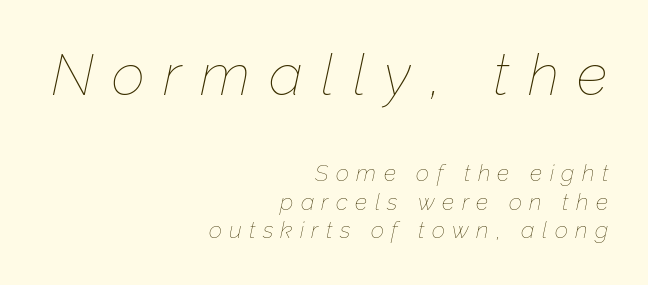
Q: Is the text bold? A: No.
Q: Is the text italic (slanted)? A: Yes, it leans right by about 12 degrees.
Q: Is the text underlined? A: No.
Q: How is the paragraph aligned? A: Right-aligned.
Q: Is the spacing between letters normal or unusually wide? A: Unusually wide.
Q: Is the spacing between lines tight, normal or loose? A: Normal.
Q: Which block of text is set in a larger size, the first (top) or the second (bottom)? A: The first (top) one.
Q: Width (condensed, normal, or wide)? A: Normal.
Q: Stroke contrast? A: Low.
Q: x-height? A: Medium.
Q: Monospaced? A: No.
